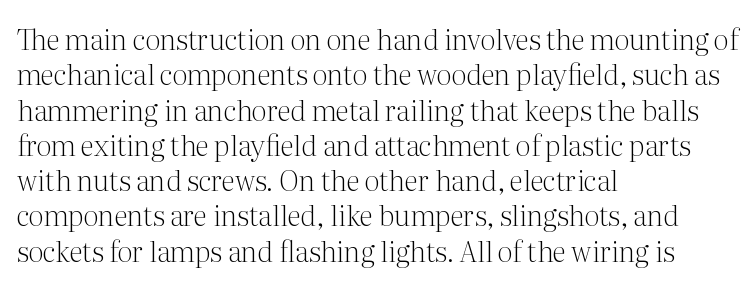
The image shows 28 px light serif type, upright; set left-aligned, normal line spacing (1.26x), normal letter spacing, not underlined; medium stroke contrast and a medium x-height.
